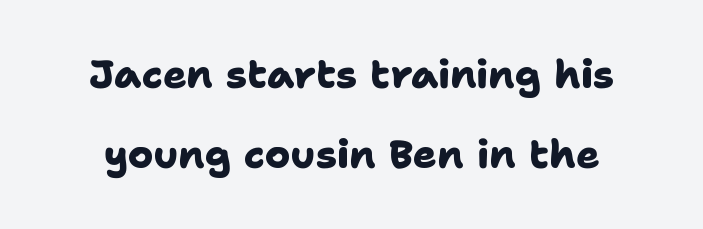
As a designer I'd log this as weight 700, bold. Leading: increased. Underline: absent. Between one letter and the next there's only the usual sliver of space. Do the characters align in a grid? No, the font is proportional. Font category for this specimen: sans-serif.
